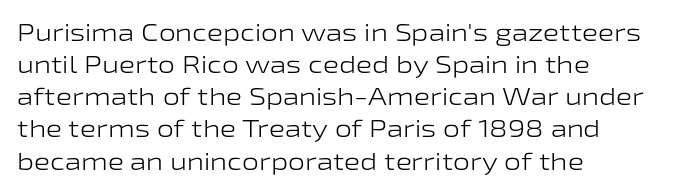
The image shows 24 px text type, upright; set left-aligned, normal line spacing (1.34x), normal letter spacing, not underlined.
